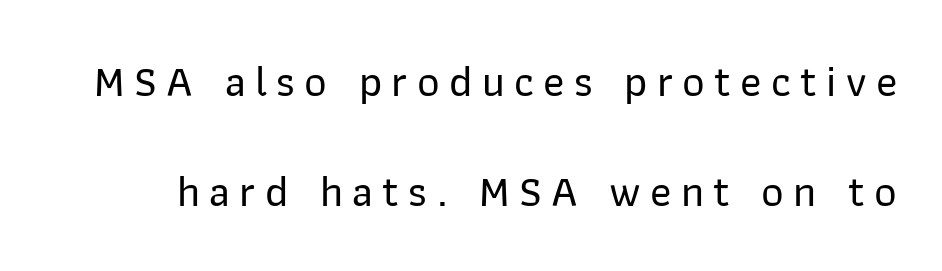
{"serif": "no", "italic": "no", "width": "normal", "stroke_contrast": "low", "x_height": "medium", "monospaced": "no", "underline": "no", "line_spacing": "loose", "line_spacing_ratio": 2.49, "letter_spacing": "wide", "letter_spacing_em": 0.21, "glyph_px": 44}
